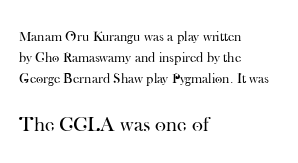
Unbolded letterforms with no extra heft. In terms of letterspacing, this is plain default setting. Italic? Not at all — the glyphs are vertical. Plain, unruled lines of type. A normal amount of white space separates one row of letters from the next. The rendering anchors every line to the left-hand side.
